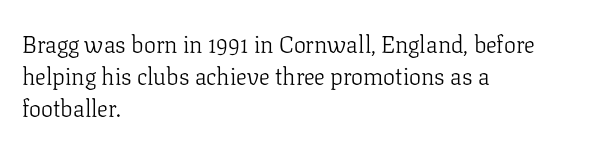
Q: Is the text bold? A: No.
Q: Is the text italic (slanted)? A: No, it is upright.
Q: Is the text underlined? A: No.
Q: How is the paragraph aligned? A: Left-aligned.
Q: Is the spacing between letters normal or unusually wide? A: Normal.
Q: Is the spacing between lines tight, normal or loose? A: Normal.
